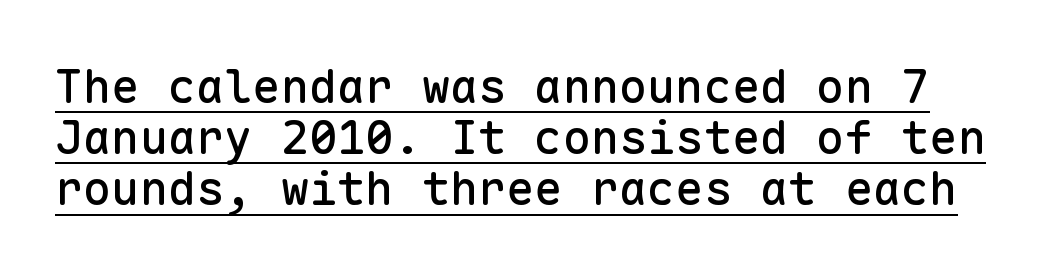
Q: Is the text italic (slanted)? A: No, it is upright.
Q: Is the typeface a serif or a sans-serif typeface? A: Sans-serif.
Q: Is the text underlined? A: Yes.
Q: Is the spacing between letters normal or unusually wide? A: Normal.
Q: Is the spacing between lines tight, normal or loose? A: Tight.
Q: Width (condensed, normal, or wide)? A: Normal.
Q: Stroke contrast? A: Low.
Q: x-height? A: Medium.
Q: Monospaced? A: Yes.
